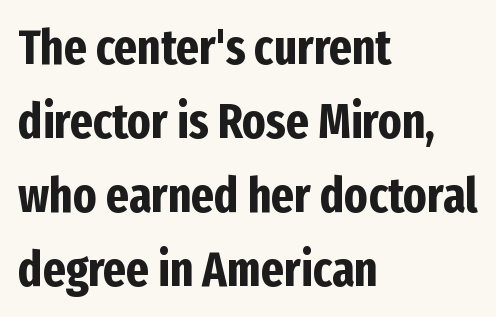
The image shows 49 px bold, condensed sans-serif type, upright; set left-aligned, normal line spacing (1.51x), normal letter spacing, not underlined; low stroke contrast and a medium x-height.
